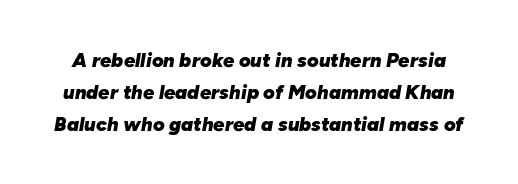
Q: Is the text bold? A: Yes.
Q: Is the text italic (slanted)? A: Yes, it leans right by about 10 degrees.
Q: Is the text underlined? A: No.
Q: Is the spacing between letters normal or unusually wide? A: Normal.
Q: Is the spacing between lines tight, normal or loose? A: Normal.
